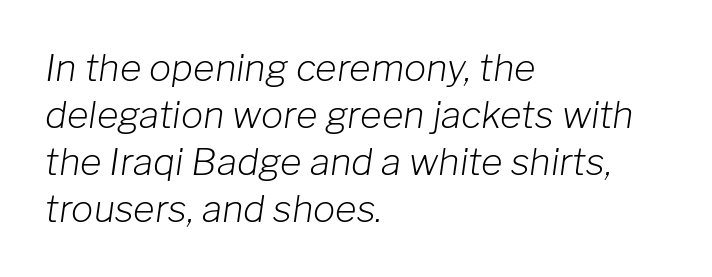
Stems and bowls with no extra thickness — not bold. Is this a fixed-width face? No — the glyphs have proportional, varying widths. The string is rendered with underlining switched off. If you drew a line through each stem, it would be angled.
